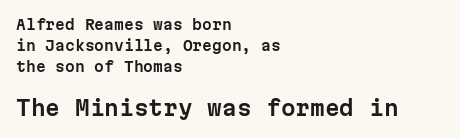
{"italic": "no", "underline": "no", "align": "left", "line_spacing": "normal", "line_spacing_ratio": 1.49, "letter_spacing": "normal", "letter_spacing_em": 0.0, "larger_block": "second", "size_ratio": 1.5, "glyph_px": 21}
